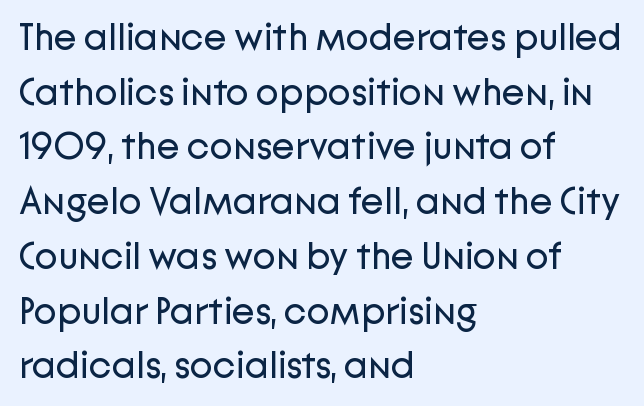
Do the letters lean? They stand straight. The rows are spaced the way most documents space them. Summary of weight: not heavy and not bold. Is this a fixed-width face? No — the glyphs have proportional, varying widths.
